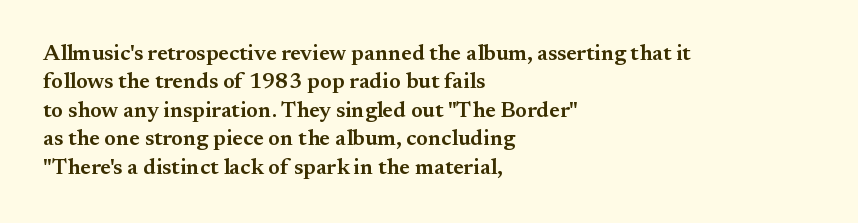
{"italic": "no", "bold": "semi", "underline": "no", "align": "left", "line_spacing": "normal", "line_spacing_ratio": 1.29, "letter_spacing": "normal", "letter_spacing_em": 0.0, "glyph_px": 22}
